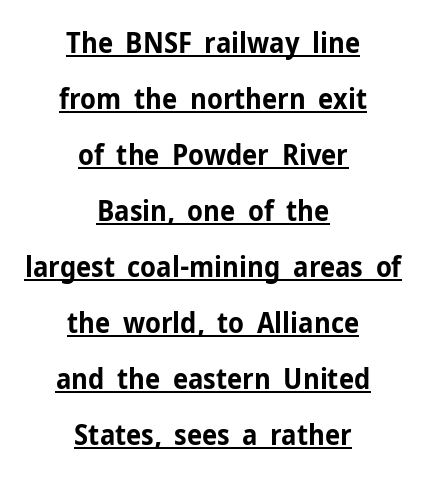
Q: Is the text bold? A: Yes.
Q: Is the text italic (slanted)? A: No, it is upright.
Q: Is the typeface a serif or a sans-serif typeface? A: Sans-serif.
Q: Is the text underlined? A: Yes.
Q: How is the paragraph aligned? A: Centered.
Q: Is the spacing between letters normal or unusually wide? A: Normal.
Q: Is the spacing between lines tight, normal or loose? A: Loose.
Q: Width (condensed, normal, or wide)? A: Normal.
Q: Stroke contrast? A: Low.
Q: x-height? A: Medium.
Q: Monospaced? A: No.
